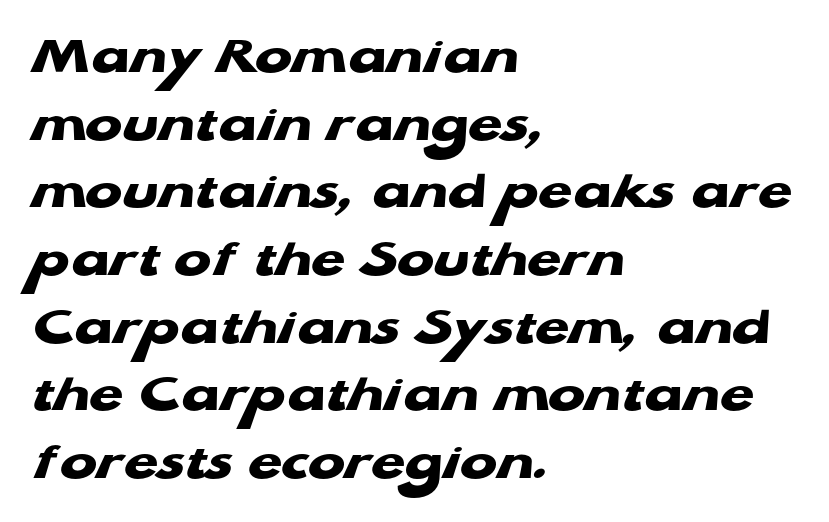
This is heavy type, rendered in bold. Note: no serifs on the glyphs. Looks like regular typesetting: each glyph gets only the width it needs. Look at the tracking — it's just the regular setting, nothing added.
